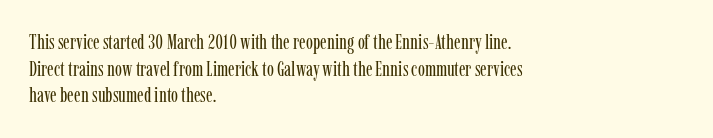
Q: Is the text bold? A: No.
Q: Is the text italic (slanted)? A: No, it is upright.
Q: Is the text underlined? A: No.
Q: How is the paragraph aligned? A: Left-aligned.
Q: Is the spacing between letters normal or unusually wide? A: Normal.
Q: Is the spacing between lines tight, normal or loose? A: Normal.
